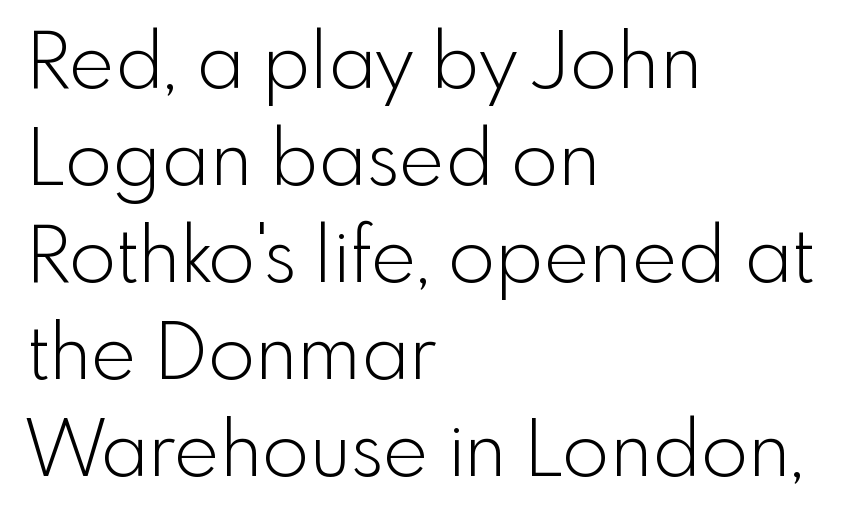
Q: Is the text bold? A: No.
Q: Is the text italic (slanted)? A: No, it is upright.
Q: Is the typeface a serif or a sans-serif typeface? A: Sans-serif.
Q: Is the text underlined? A: No.
Q: How is the paragraph aligned? A: Left-aligned.
Q: Is the spacing between letters normal or unusually wide? A: Normal.
Q: Is the spacing between lines tight, normal or loose? A: Normal.
Q: Width (condensed, normal, or wide)? A: Normal.
Q: x-height? A: Small.
Q: Monospaced? A: No.
